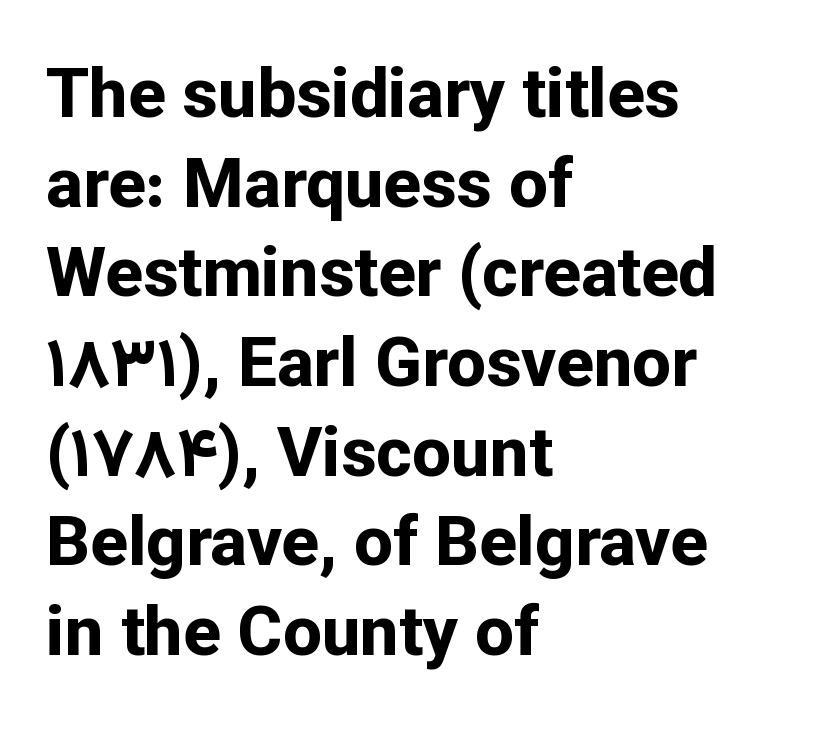
{"serif": "no", "italic": "no", "bold": "yes", "weight": "bold", "width": "normal", "stroke_contrast": "low", "x_height": "medium", "monospaced": "no", "underline": "no", "align": "left", "line_spacing": "normal", "line_spacing_ratio": 1.3, "letter_spacing": "normal", "letter_spacing_em": 0.0, "glyph_px": 69}
